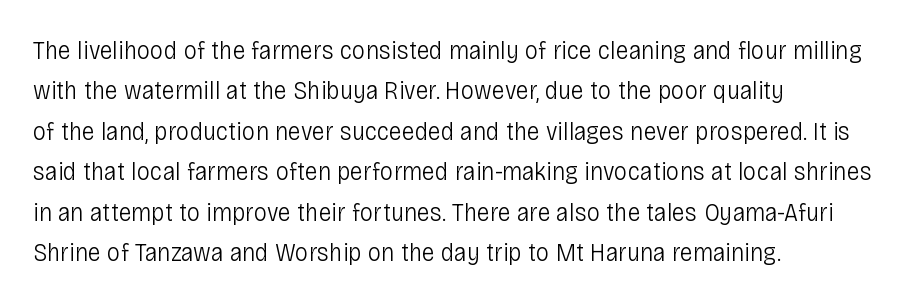
Q: Is the text bold? A: No.
Q: Is the text italic (slanted)? A: No, it is upright.
Q: Is the text underlined? A: No.
Q: How is the paragraph aligned? A: Left-aligned.
Q: Is the spacing between letters normal or unusually wide? A: Normal.
Q: Is the spacing between lines tight, normal or loose? A: Normal.
